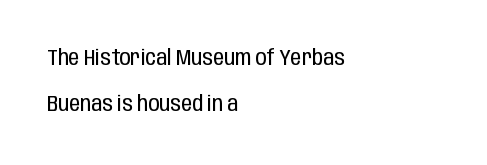
The image shows 22 px text type, upright; set left-aligned, loose line spacing (2.11x), normal letter spacing, not underlined.
